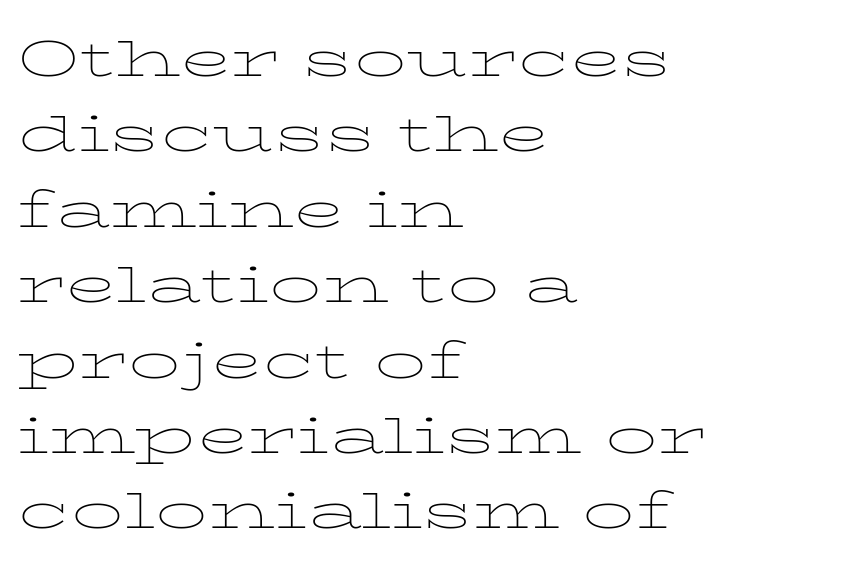
The image shows 52 px thin, wide serif type, upright; set left-aligned, normal line spacing (1.45x), normal letter spacing, not underlined; low stroke contrast and a medium x-height.
